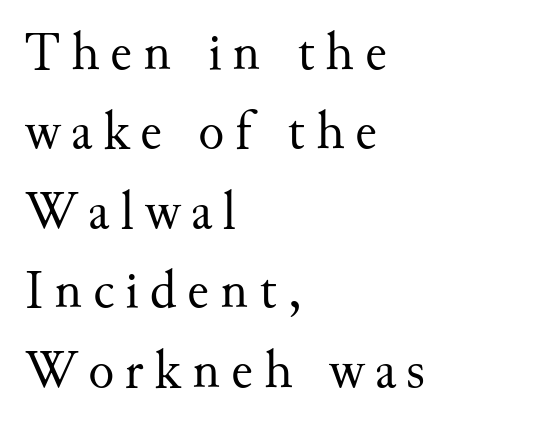
The image shows 54 px regular-weight serif type, upright; set left-aligned, normal line spacing (1.47x), unusually wide letter spacing (+0.2 em), not underlined; medium stroke contrast and a small x-height.
